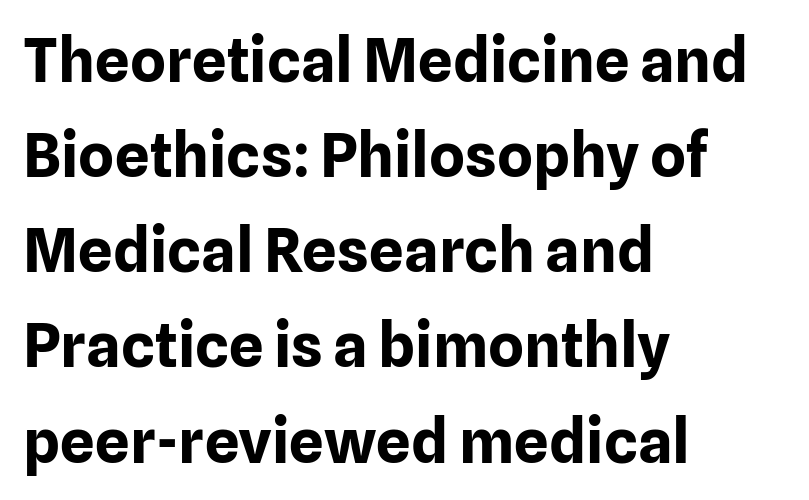
The face used here is proportionally spaced, like ordinary book or web type. How would I describe the line gaps? Plain and ordinary. Short note: letters normally spaced. These lines are composed in type without serifs. Designer's note — italics off, roman on.
